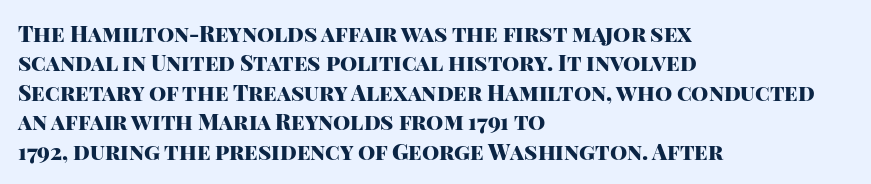
Q: Is the text bold? A: Yes.
Q: Is the text italic (slanted)? A: No, it is upright.
Q: Is the text underlined? A: No.
Q: How is the paragraph aligned? A: Left-aligned.
Q: Is the spacing between letters normal or unusually wide? A: Normal.
Q: Is the spacing between lines tight, normal or loose? A: Normal.
